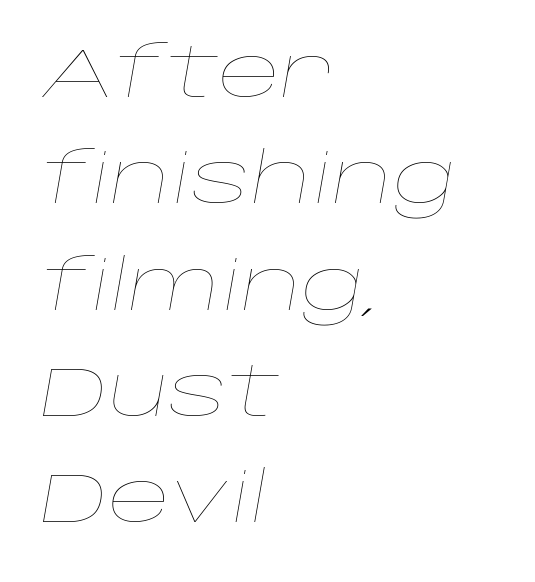
Leftover space on each line is placed entirely after the last word. The glyphs look as if they've been sheared to an angle. Nobody drew a line under any word here. No letter is thick-stroked: the sample isn't bold. Honestly, the row spacing looks completely unremarkable. The face used here is proportionally spaced, like ordinary book or web type.
